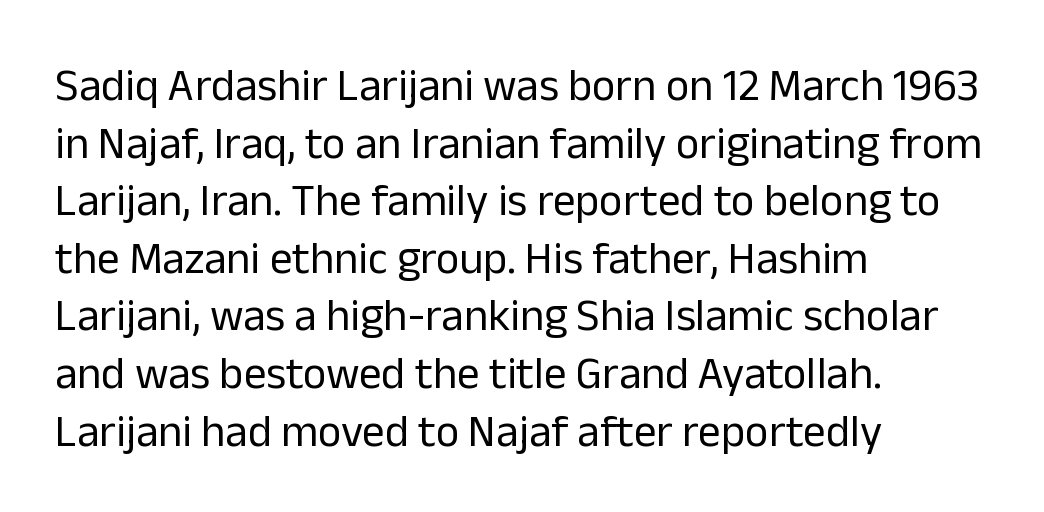
{"serif": "no", "italic": "no", "bold": "no", "weight": "regular", "width": "normal", "stroke_contrast": "low", "x_height": "medium", "monospaced": "no", "underline": "no", "align": "left", "line_spacing": "normal", "line_spacing_ratio": 1.28, "letter_spacing": "normal", "letter_spacing_em": 0.0, "glyph_px": 45}
